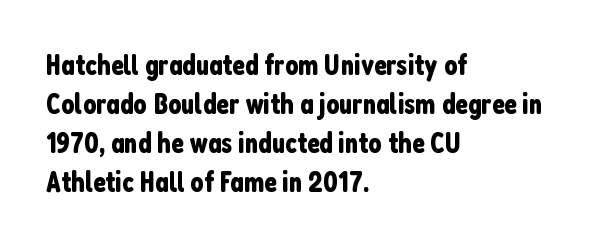
The image shows 29 px condensed sans-serif type, upright; set left-aligned, normal line spacing (1.35x), normal letter spacing, not underlined; low stroke contrast and a medium x-height.
